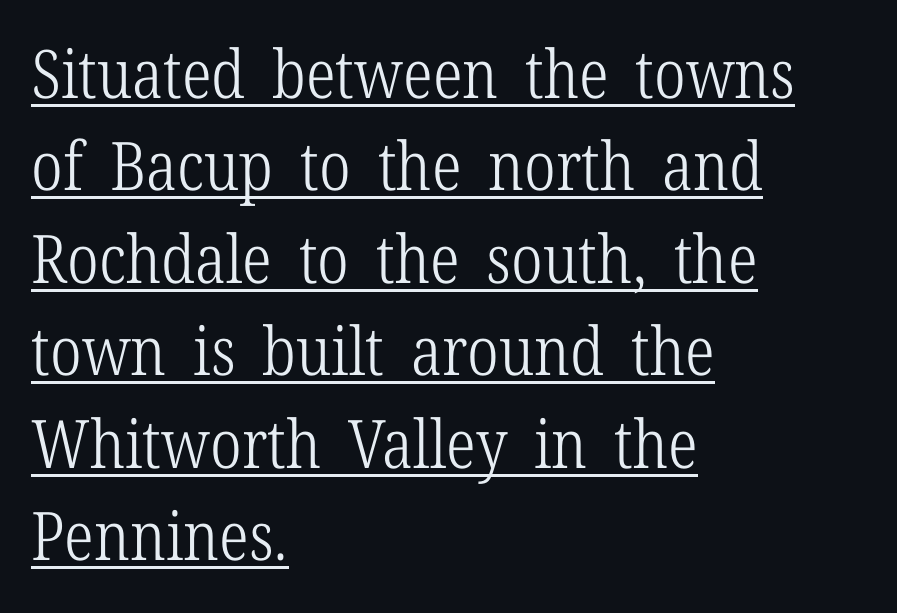
{"serif": "yes", "italic": "no", "bold": "no", "weight": "light", "width": "condensed", "stroke_contrast": "low", "x_height": "medium", "monospaced": "no", "underline": "yes", "align": "left", "line_spacing": "normal", "line_spacing_ratio": 1.38, "letter_spacing": "normal", "letter_spacing_em": 0.0, "glyph_px": 67}
